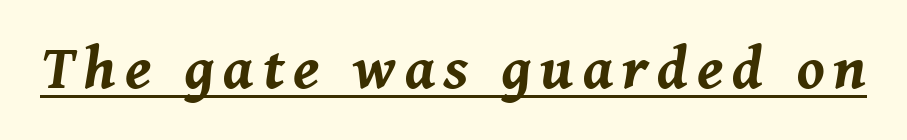
The image shows 61 px bold type, italic (leaning right); set underlined; medium stroke contrast and a medium x-height.
